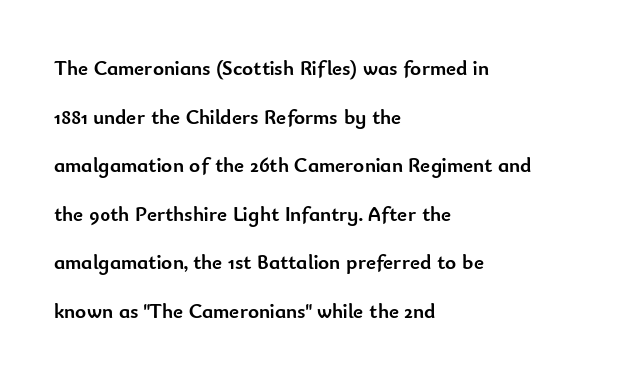
The image shows 21 px bold type, upright; set left-aligned, loose line spacing (2.31x), normal letter spacing, not underlined.
